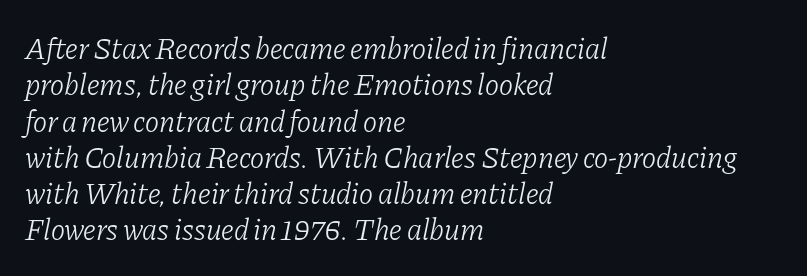
The image shows 30 px light serif type, italic (leaning right); set left-aligned, line spacing 1.21x, normal letter spacing, not underlined; low stroke contrast and a medium x-height.
